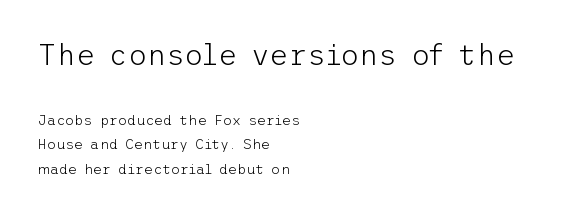
Q: Is the text bold? A: No.
Q: Is the text italic (slanted)? A: No, it is upright.
Q: Is the typeface a serif or a sans-serif typeface? A: Sans-serif.
Q: Is the text underlined? A: No.
Q: How is the paragraph aligned? A: Left-aligned.
Q: Is the spacing between letters normal or unusually wide? A: Normal.
Q: Which block of text is set in a larger size, the first (top) or the second (bottom)? A: The first (top) one.
Q: Width (condensed, normal, or wide)? A: Normal.
Q: Stroke contrast? A: Low.
Q: x-height? A: Medium.
